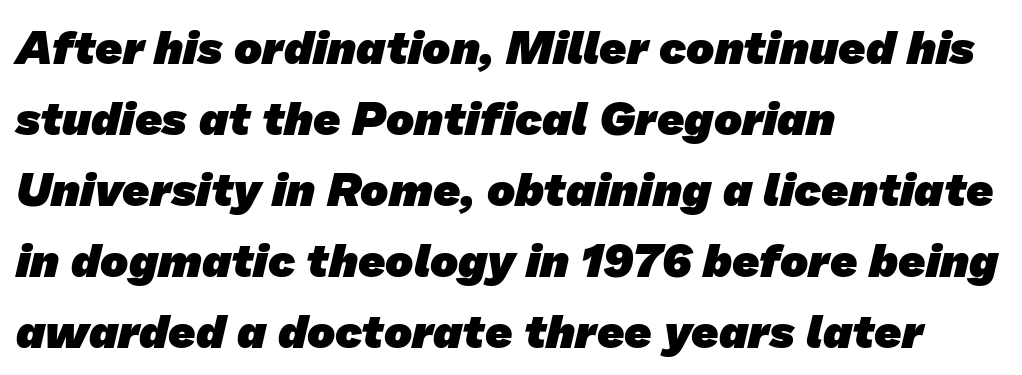
Q: Is the text bold? A: Yes.
Q: Is the typeface a serif or a sans-serif typeface? A: Sans-serif.
Q: Is the text underlined? A: No.
Q: How is the paragraph aligned? A: Left-aligned.
Q: Is the spacing between letters normal or unusually wide? A: Normal.
Q: Is the spacing between lines tight, normal or loose? A: Normal.
Q: Width (condensed, normal, or wide)? A: Normal.
Q: Stroke contrast? A: Low.
Q: x-height? A: Medium.
Q: Monospaced? A: No.
